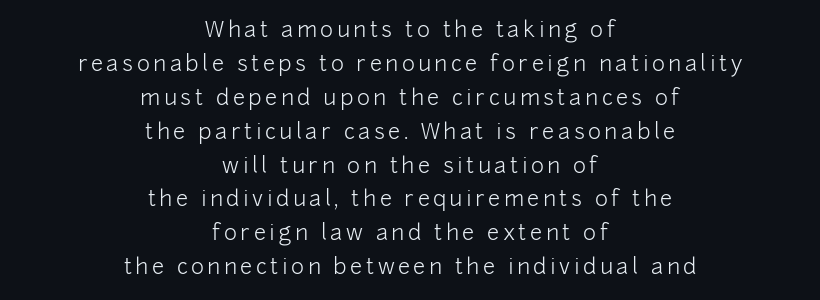
Vertical strokes here are truly vertical. Nothing heavy about these letters — not bold at all. Notice how descenders clear the ascenders below comfortably — that's standard leading. Honestly, there is no underline to notice here at all. The paragraph has two soft edges and a firm central axis.
